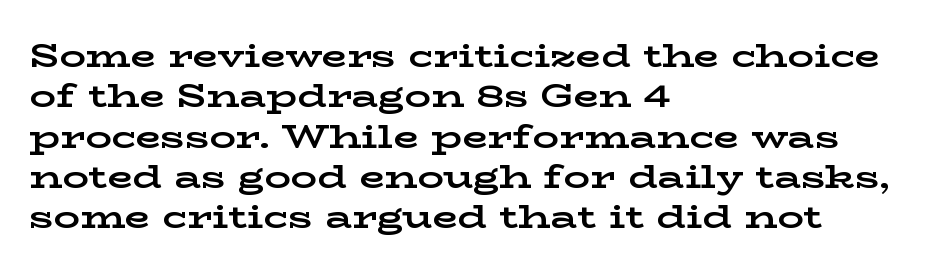
The image shows 33 px bold, wide serif type, upright; set left-aligned, line spacing 1.22x, normal letter spacing, not underlined; low stroke contrast and a medium x-height.
